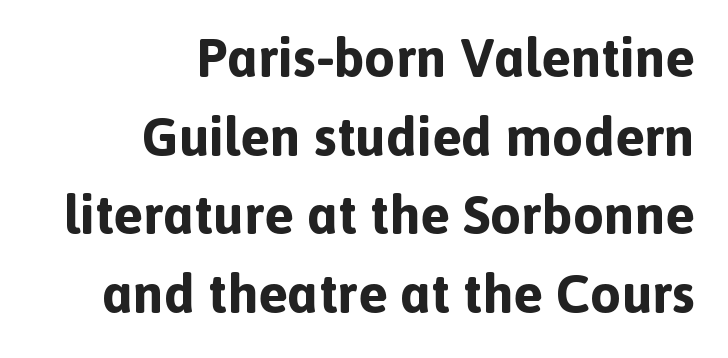
Q: Is the text bold? A: Yes.
Q: Is the text italic (slanted)? A: No, it is upright.
Q: Is the typeface a serif or a sans-serif typeface? A: Sans-serif.
Q: Is the text underlined? A: No.
Q: How is the paragraph aligned? A: Right-aligned.
Q: Is the spacing between letters normal or unusually wide? A: Normal.
Q: Is the spacing between lines tight, normal or loose? A: Normal.
Q: Width (condensed, normal, or wide)? A: Normal.
Q: x-height? A: Medium.
Q: Monospaced? A: No.
